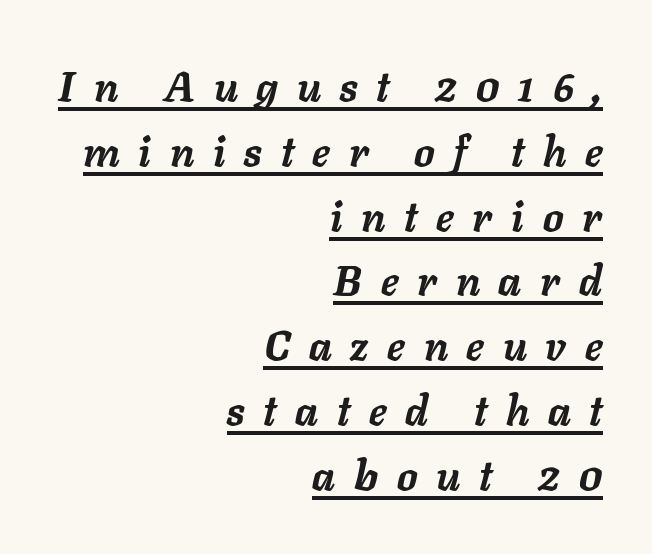
The rendered words wear a rule along their underside. Heavy, bold letterforms. If you drew a line through each stem, it would be angled. Spacing verdict: proportional, widths tailored to each character. The block of text has a typical density, with ordinary space between rows. The letters are spread apart with noticeably loose tracking.
